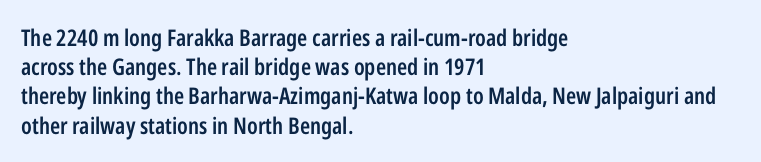
Every row of glyphs begins at an identical x-position on the left. Quick note: not italic, upright. A typesetter would call this zero additional tracking. Check under the words: just untouched page.
